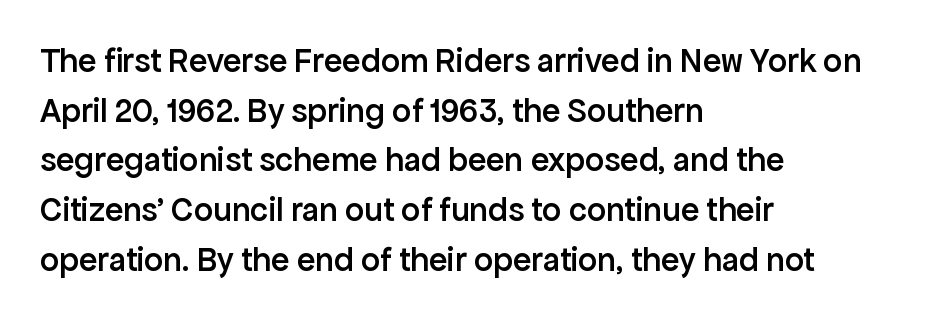
The image shows 34 px semibold sans-serif type, upright; set left-aligned, normal line spacing (1.46x), normal letter spacing, not underlined; low stroke contrast and a medium x-height.
